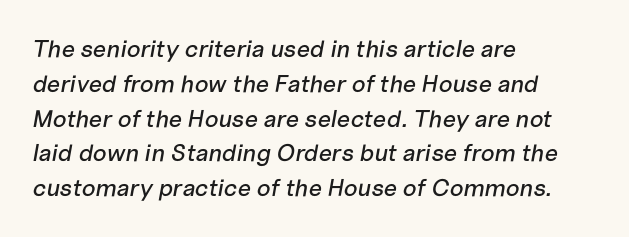
Interline gaps are of average width in this sample. Bare-footed words on every line. Letter spacing: default. A student would call this left alignment; a typographer would say flush left, rag right. The face used here has a pronounced slope to its letters.
